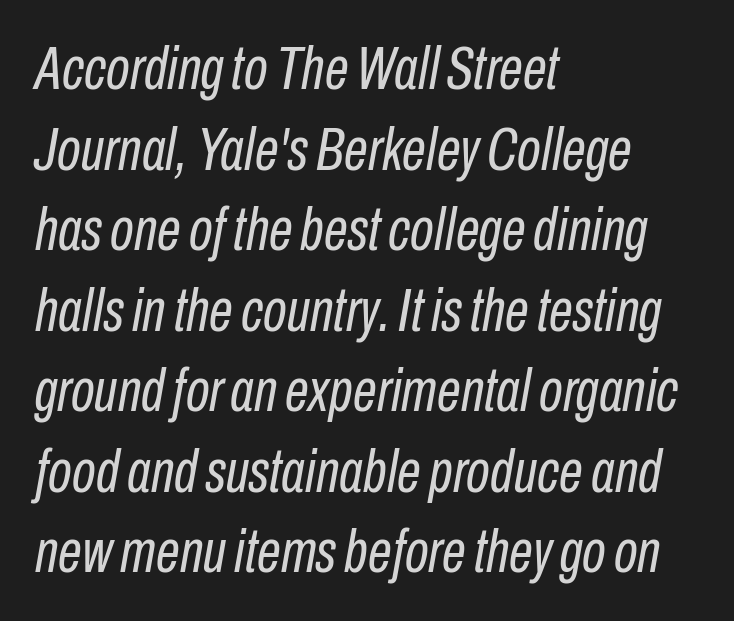
All the whitespace from short lines collects on the right. Tracking here is standard; glyphs follow each other at the usual distance. The space between consecutive lines is moderate. If you drew a line through each stem, it would be angled.
